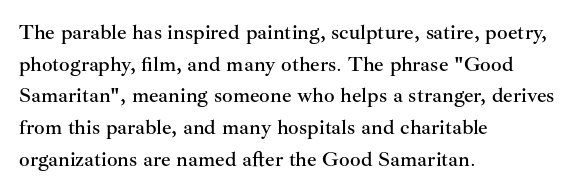
Q: Is the text italic (slanted)? A: No, it is upright.
Q: Is the text underlined? A: No.
Q: How is the paragraph aligned? A: Left-aligned.
Q: Is the spacing between letters normal or unusually wide? A: Normal.
Q: Is the spacing between lines tight, normal or loose? A: Normal.
